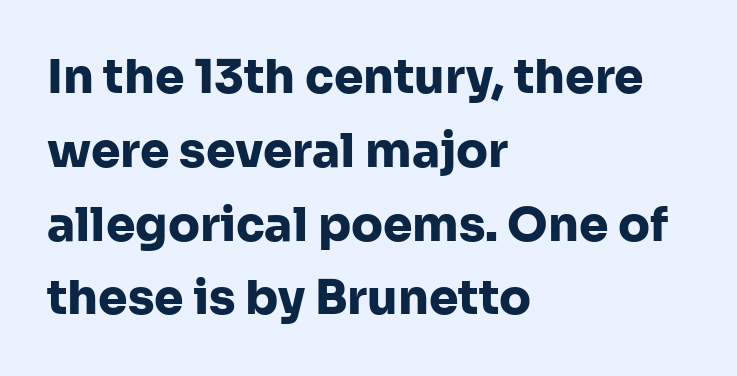
The image shows 47 px heavy sans-serif type, upright; set left-aligned, normal line spacing (1.57x), normal letter spacing, not underlined; low stroke contrast and a medium x-height.
